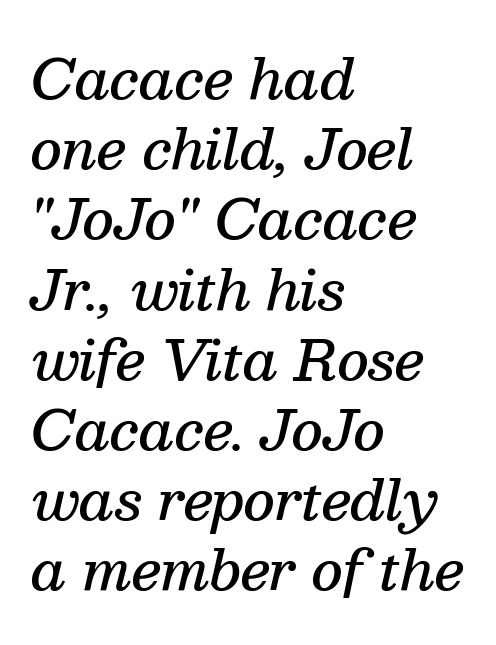
Q: Is the text bold? A: Semi-bold.
Q: Is the text italic (slanted)? A: Yes, it leans right by about 13 degrees.
Q: Is the typeface a serif or a sans-serif typeface? A: Serif.
Q: Is the text underlined? A: No.
Q: How is the paragraph aligned? A: Left-aligned.
Q: Is the spacing between letters normal or unusually wide? A: Normal.
Q: Is the spacing between lines tight, normal or loose? A: Normal.
Q: Width (condensed, normal, or wide)? A: Normal.
Q: Stroke contrast? A: Medium.
Q: x-height? A: Medium.
Q: Monospaced? A: No.
